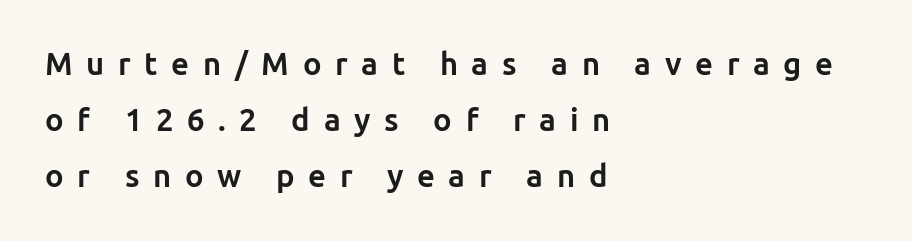
Q: Is the text bold? A: Yes.
Q: Is the text italic (slanted)? A: No, it is upright.
Q: Is the typeface a serif or a sans-serif typeface? A: Sans-serif.
Q: Is the text underlined? A: No.
Q: How is the paragraph aligned? A: Left-aligned.
Q: Is the spacing between letters normal or unusually wide? A: Unusually wide.
Q: Width (condensed, normal, or wide)? A: Normal.
Q: Stroke contrast? A: Low.
Q: x-height? A: Medium.
Q: Monospaced? A: No.
